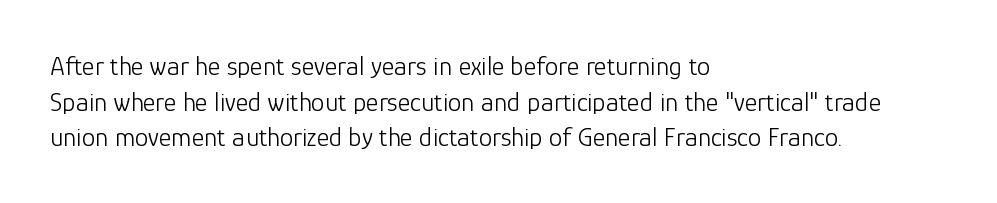
Notice how descenders clear the ascenders below comfortably — that's standard leading. Rule under the text: the space is simply empty. This rendering uses left alignment, leaving the right contour irregular. The type sits square on the baseline with zero lean. The font sits on the lighter half of the weight spectrum, regular included. The gaps between neighbouring characters are ordinary and unremarkable.
